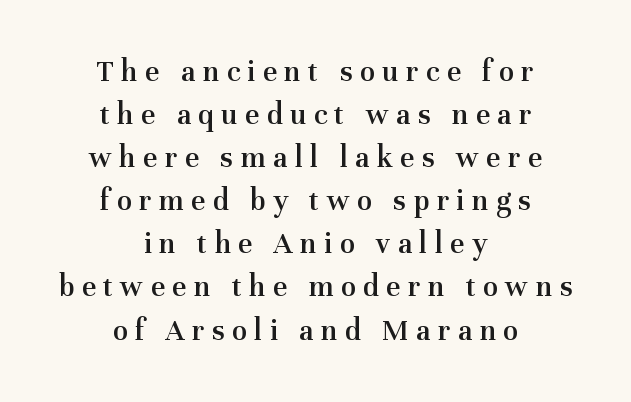
{"serif": "yes", "italic": "no", "bold": "semi", "weight": "semibold", "width": "normal", "stroke_contrast": "medium", "x_height": "medium", "monospaced": "no", "underline": "no", "align": "center", "line_spacing": "normal", "line_spacing_ratio": 1.39, "letter_spacing": "wide", "letter_spacing_em": 0.24, "glyph_px": 31}
